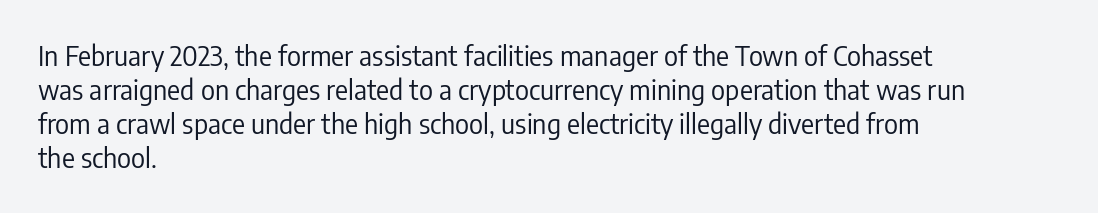
{"italic": "no", "bold": "no", "underline": "no", "align": "left", "line_spacing": "normal", "line_spacing_ratio": 1.26, "letter_spacing": "normal", "letter_spacing_em": 0.0, "glyph_px": 27}
